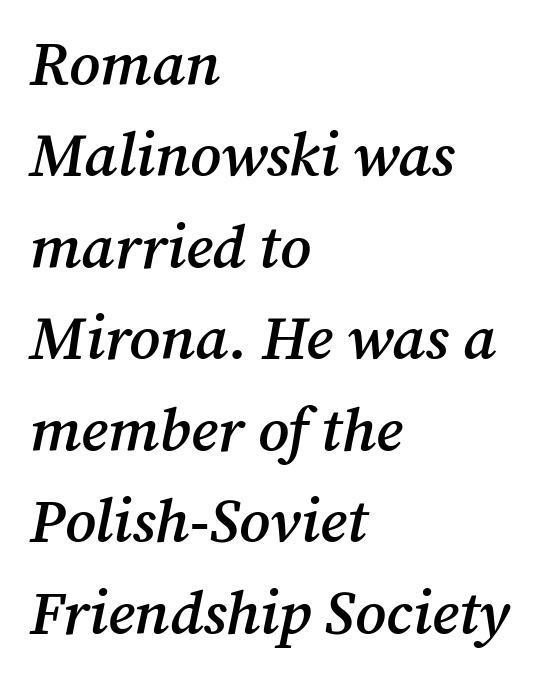
The image shows 61 px semibold serif type, italic (leaning right); set left-aligned, normal line spacing (1.5x), normal letter spacing, not underlined; medium stroke contrast and a medium x-height.
